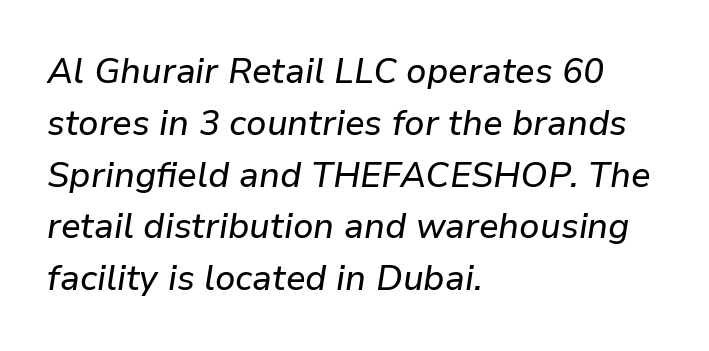
The image shows 35 px text type, italic (leaning right); set left-aligned, normal line spacing (1.48x), normal letter spacing, not underlined; low stroke contrast and a medium x-height.
